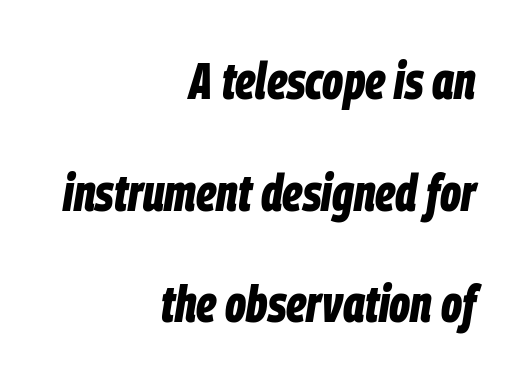
Q: Is the text bold? A: Yes.
Q: Is the text italic (slanted)? A: Yes, it leans right by about 9 degrees.
Q: Is the text underlined? A: No.
Q: How is the paragraph aligned? A: Right-aligned.
Q: Is the spacing between letters normal or unusually wide? A: Normal.
Q: Is the spacing between lines tight, normal or loose? A: Loose.
Q: Width (condensed, normal, or wide)? A: Condensed.
Q: Stroke contrast? A: Low.
Q: x-height? A: Large.
Q: Monospaced? A: No.
